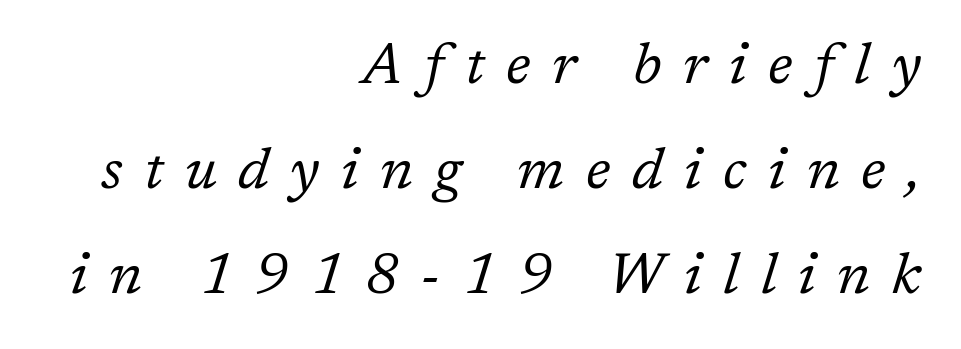
Q: Is the text bold? A: No.
Q: Is the text italic (slanted)? A: Yes, it leans right by about 17 degrees.
Q: Is the typeface a serif or a sans-serif typeface? A: Serif.
Q: Is the text underlined? A: No.
Q: How is the paragraph aligned? A: Right-aligned.
Q: Is the spacing between letters normal or unusually wide? A: Unusually wide.
Q: Width (condensed, normal, or wide)? A: Normal.
Q: Stroke contrast? A: Low.
Q: x-height? A: Medium.
Q: Monospaced? A: No.
